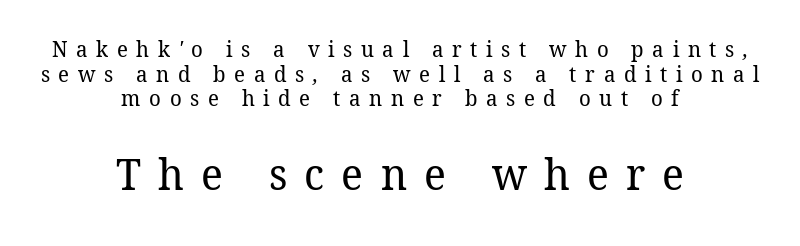
Q: Is the text bold? A: No.
Q: Is the typeface a serif or a sans-serif typeface? A: Serif.
Q: Is the text underlined? A: No.
Q: How is the paragraph aligned? A: Centered.
Q: Is the spacing between letters normal or unusually wide? A: Unusually wide.
Q: Is the spacing between lines tight, normal or loose? A: Tight.
Q: Which block of text is set in a larger size, the first (top) or the second (bottom)? A: The second (bottom) one.
Q: Width (condensed, normal, or wide)? A: Normal.
Q: Stroke contrast? A: Low.
Q: x-height? A: Medium.
Q: Monospaced? A: No.
